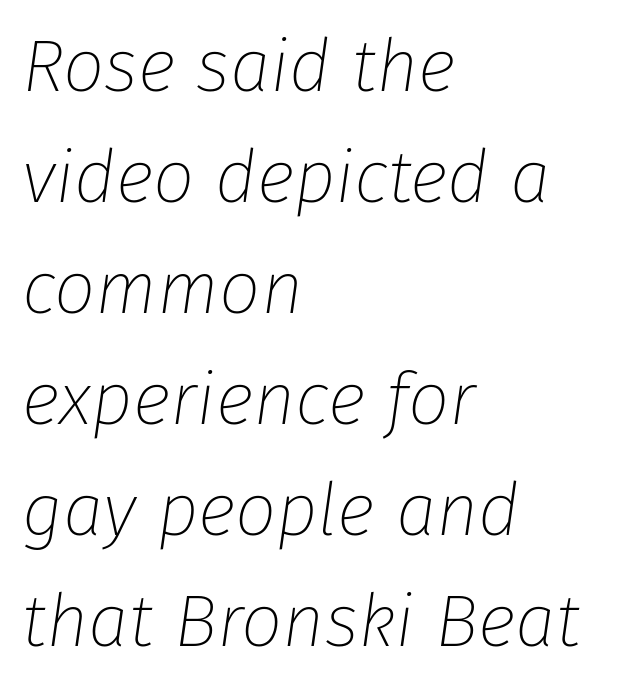
Q: Is the text bold? A: No.
Q: Is the text italic (slanted)? A: Yes, it leans right by about 8 degrees.
Q: Is the text underlined? A: No.
Q: How is the paragraph aligned? A: Left-aligned.
Q: Is the spacing between letters normal or unusually wide? A: Normal.
Q: Is the spacing between lines tight, normal or loose? A: Normal.
Q: Width (condensed, normal, or wide)? A: Normal.
Q: Stroke contrast? A: Low.
Q: x-height? A: Medium.
Q: Monospaced? A: No.
